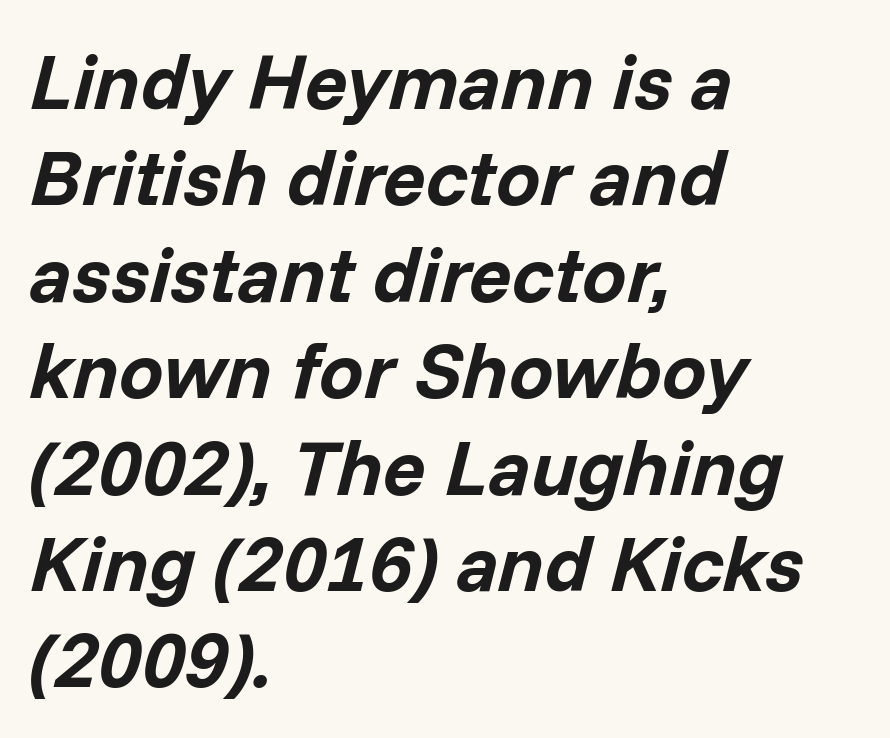
Is the type slanted? Yes — the strokes lean at a clear angle. On the weight axis this lands at bold, roughly 700. The paragraph shown leans on its left margin. Character widths vary here, with narrow letters taking less room than wide ones.
